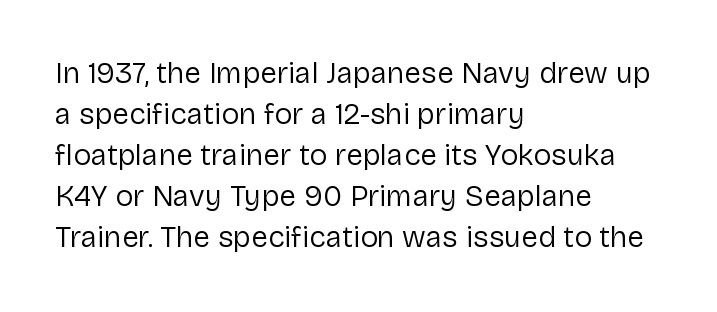
The block of text has a typical density, with ordinary space between rows. A quiet, ordinary-to-light weight characterises the typeface. Character widths vary here, with narrow letters taking less room than wide ones. The passage shown is not underscored anywhere. Italic: no, the glyphs are upright roman.
